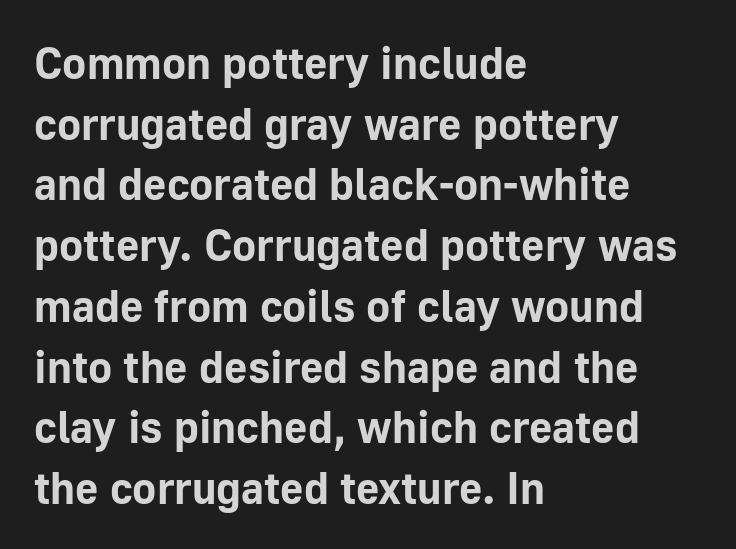
{"serif": "no", "italic": "no", "bold": "yes", "weight": "bold", "width": "normal", "stroke_contrast": "low", "x_height": "medium", "monospaced": "no", "underline": "no", "align": "left", "line_spacing": "normal", "line_spacing_ratio": 1.35, "letter_spacing": "normal", "letter_spacing_em": 0.0, "glyph_px": 45}
